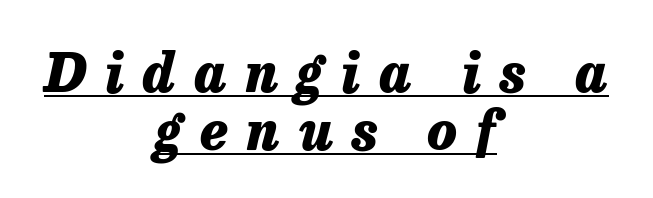
The image shows 54 px heavy type, italic (leaning right); set centered, tight line spacing (1.08x), unusually wide letter spacing (+0.35 em), underlined; low stroke contrast and a medium x-height.
